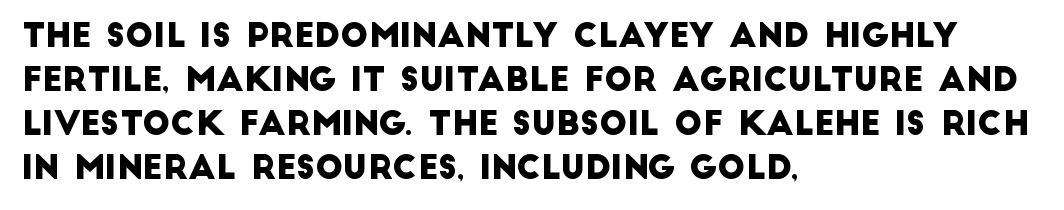
A typesetter would label this face a sans. The passage shown has conventional tracking throughout. The rendering uses natural spacing where letterforms have individual widths. The foot of each line stays bare and open. The passage is arranged the way most books set body copy — flush left. Does the leading feel generous? No, just average.
